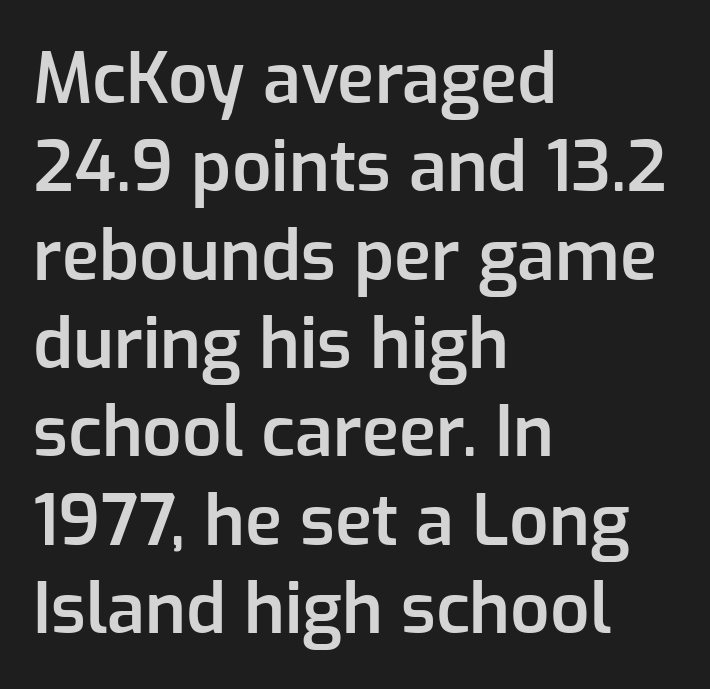
{"serif": "no", "italic": "no", "bold": "semi", "weight": "semibold", "width": "normal", "stroke_contrast": "low", "x_height": "medium", "monospaced": "no", "underline": "no", "align": "left", "line_spacing": "normal", "line_spacing_ratio": 1.28, "letter_spacing": "normal", "letter_spacing_em": 0.0, "glyph_px": 69}
